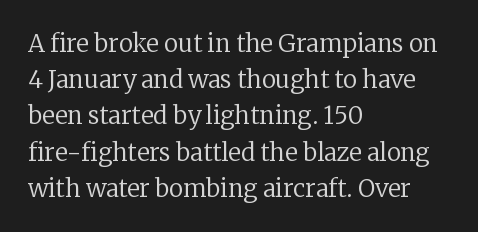
Default kerning and tracking; the words read as compact shapes. Tall strokes in this sample are plumb rather than angled. This rendering uses left alignment, leaving the right contour irregular. Students, observe: this is what conventionally led text looks like. Each stroke keeps to a modest, everyday thickness or less. Honestly, there is no underline to notice here at all.
